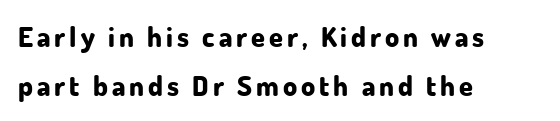
The image shows 28 px bold sans-serif type, upright; set left-aligned, line spacing 1.74x, not underlined; low stroke contrast and a small x-height.
